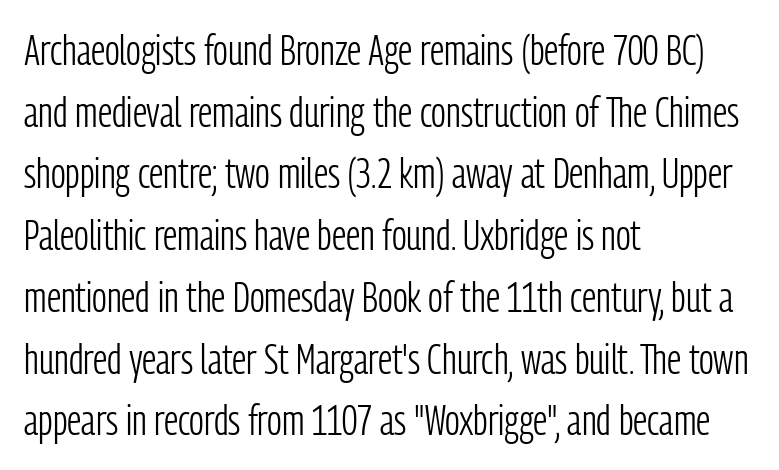
Q: Is the text bold? A: No.
Q: Is the text italic (slanted)? A: No, it is upright.
Q: Is the typeface a serif or a sans-serif typeface? A: Sans-serif.
Q: Is the text underlined? A: No.
Q: How is the paragraph aligned? A: Left-aligned.
Q: Is the spacing between letters normal or unusually wide? A: Normal.
Q: Is the spacing between lines tight, normal or loose? A: Normal.
Q: Width (condensed, normal, or wide)? A: Condensed.
Q: Stroke contrast? A: Low.
Q: x-height? A: Medium.
Q: Monospaced? A: No.
